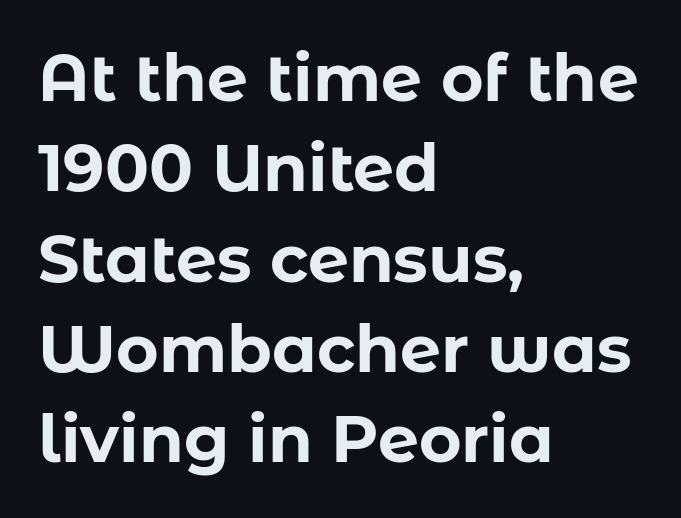
{"serif": "no", "italic": "no", "bold": "yes", "weight": "bold", "width": "normal", "stroke_contrast": "low", "x_height": "medium", "monospaced": "no", "underline": "no", "align": "left", "line_spacing": "normal", "line_spacing_ratio": 1.39, "letter_spacing": "normal", "letter_spacing_em": 0.0, "glyph_px": 65}
